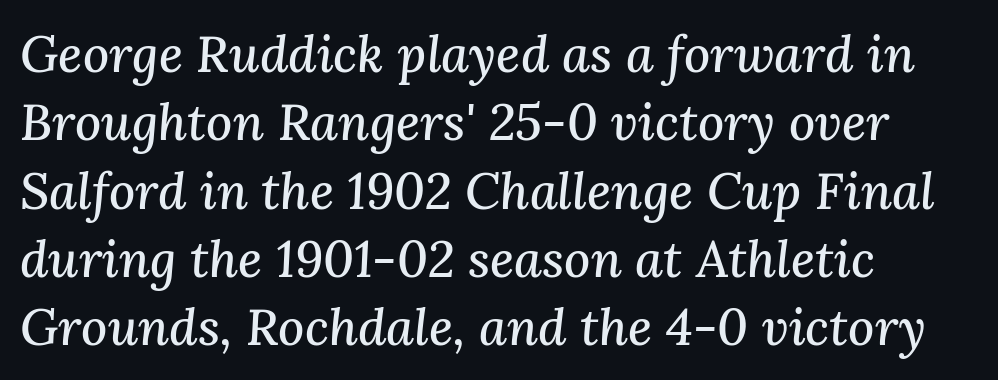
Looks like regular typesetting: each glyph gets only the width it needs. If you measured baseline to baseline, you'd find a middling distance. The horizontal fit of the characters is conventional and even. Glance below the letters and you will spot only blank space. Would a proofreader flag this as italicized? Yes.
